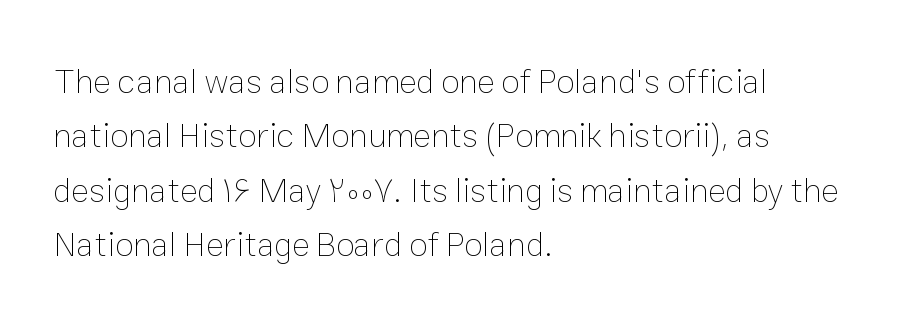
Short and long lines alike share a common starting point at left. Caption: standard tracking, unaltered. Do the letters lean? They stand straight. Letters have the restrained weight of plain body copy at most. The space between consecutive lines is moderate.
